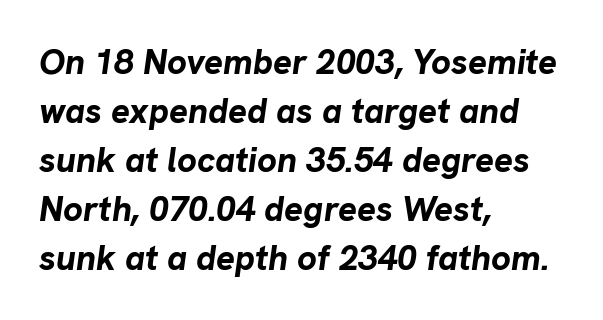
{"italic": "yes", "lean": "right", "slant_degrees": 8, "bold": "yes", "weight": "bold", "width": "normal", "stroke_contrast": "low", "x_height": "medium", "monospaced": "no", "underline": "no", "align": "left", "line_spacing": "normal", "line_spacing_ratio": 1.4, "letter_spacing": "normal", "letter_spacing_em": 0.0, "glyph_px": 35}
